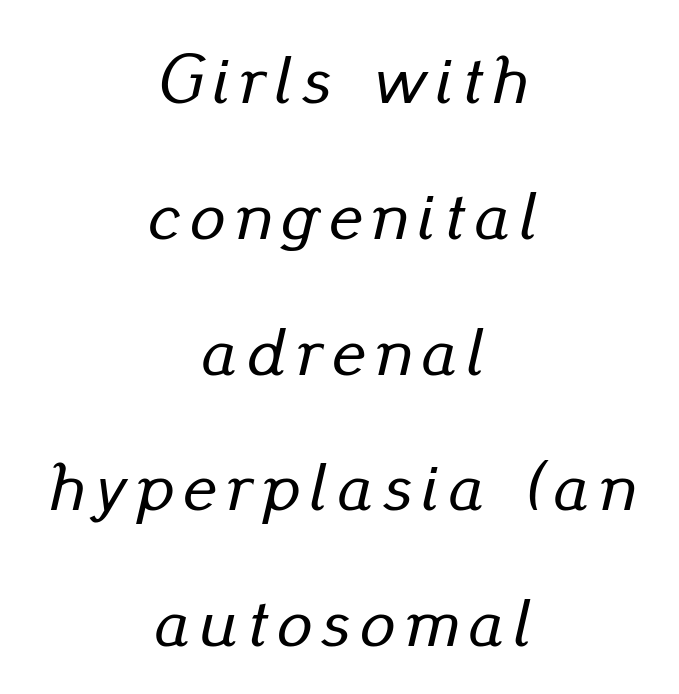
The image shows 70 px text type, italic (leaning right); set centered, loose line spacing (1.94x), not underlined; low stroke contrast and a small x-height.
